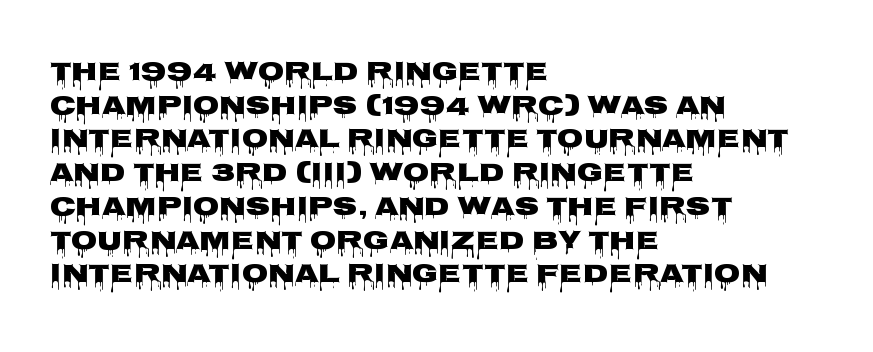
The image shows 27 px bold type, upright; set left-aligned, normal line spacing (1.25x), normal letter spacing, not underlined.
